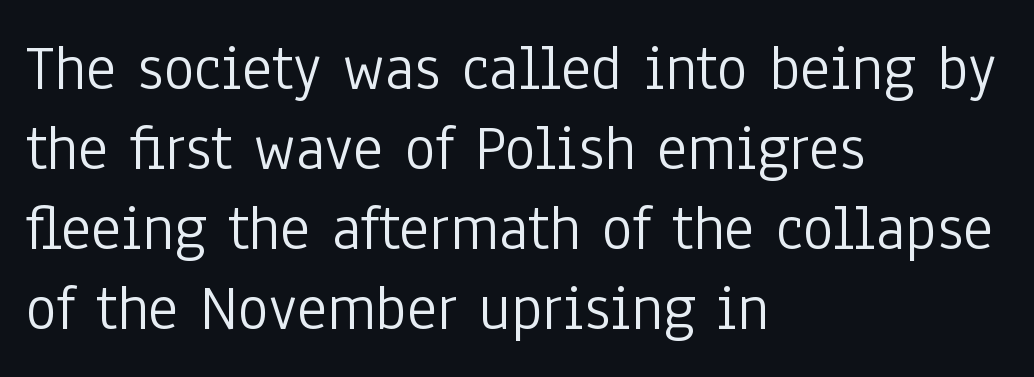
Grotesque or geometric, the face here clearly has no serifs. The passage shown is not underscored anywhere. Nobody touched the tracking dial on this one. The weight would be labelled regular, book, light, or lighter still.
